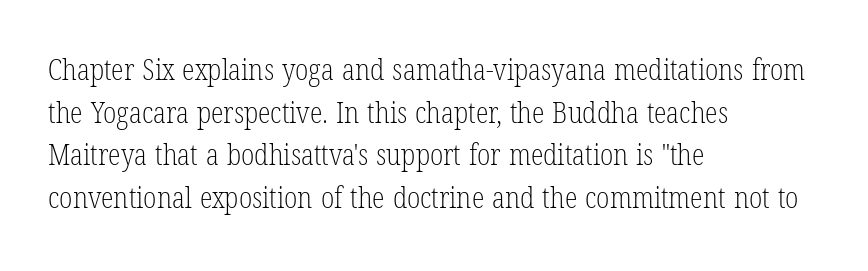
Q: Is the text bold? A: No.
Q: Is the text italic (slanted)? A: No, it is upright.
Q: Is the typeface a serif or a sans-serif typeface? A: Serif.
Q: Is the text underlined? A: No.
Q: How is the paragraph aligned? A: Left-aligned.
Q: Is the spacing between letters normal or unusually wide? A: Normal.
Q: Is the spacing between lines tight, normal or loose? A: Normal.
Q: Width (condensed, normal, or wide)? A: Condensed.
Q: Stroke contrast? A: Low.
Q: x-height? A: Medium.
Q: Monospaced? A: No.
